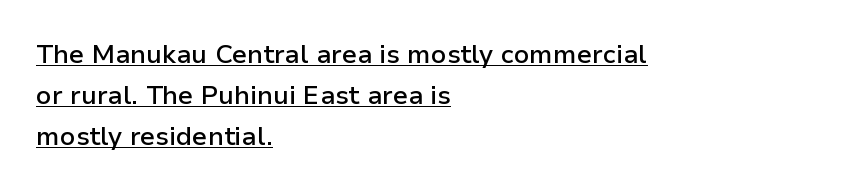
The image shows 26 px text type, upright; set left-aligned, normal line spacing (1.58x), normal letter spacing, underlined.
